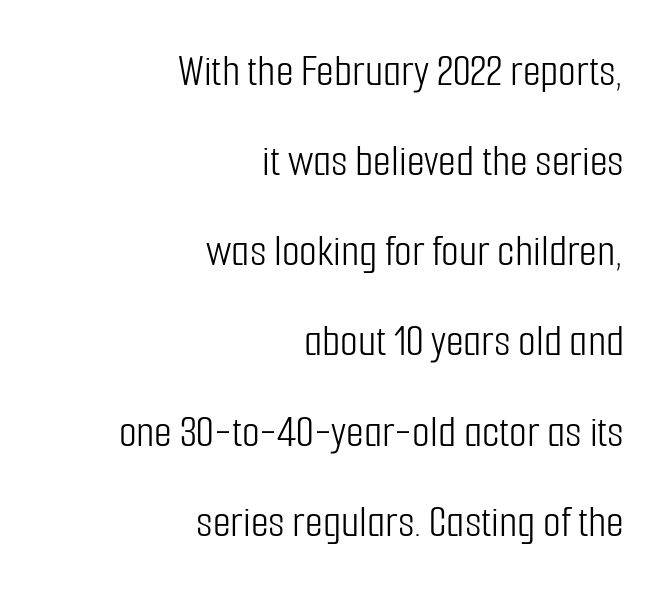
Anything drawn beneath the words? Only blank space. This rendering uses right alignment, leaving the left contour irregular. This sample has the flowing, uneven cadence of proportional lettering. No extra ink here — the face is not bold.
